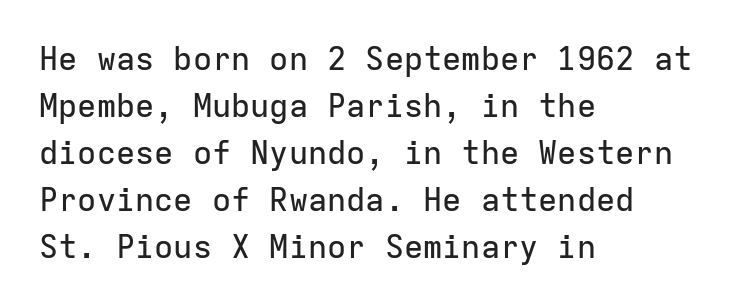
{"serif": "no", "italic": "no", "width": "normal", "stroke_contrast": "low", "x_height": "medium", "monospaced": "yes", "underline": "no", "align": "left", "line_spacing": "normal", "line_spacing_ratio": 1.47, "letter_spacing": "normal", "letter_spacing_em": 0.0, "glyph_px": 32}
